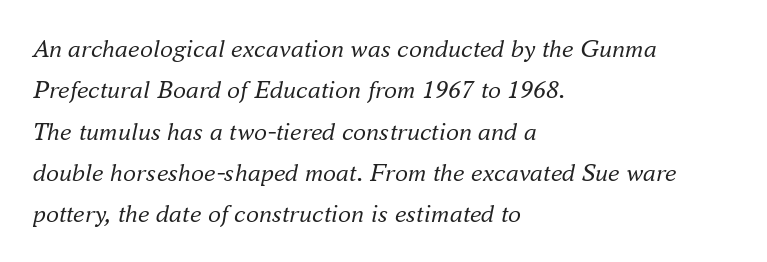
Q: Is the text bold? A: No.
Q: Is the text italic (slanted)? A: Yes, it leans right by about 16 degrees.
Q: Is the text underlined? A: No.
Q: How is the paragraph aligned? A: Left-aligned.
Q: Is the spacing between letters normal or unusually wide? A: Normal.
Q: Is the spacing between lines tight, normal or loose? A: Normal.
